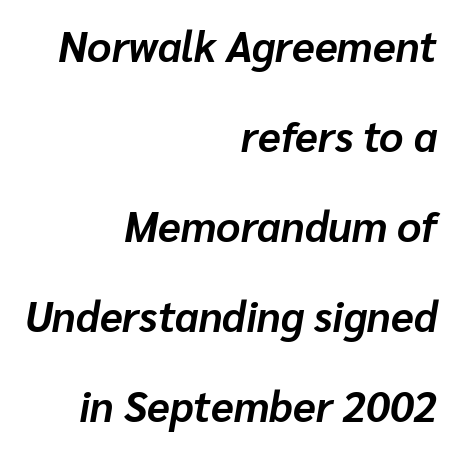
Q: Is the text bold? A: Yes.
Q: Is the text italic (slanted)? A: Yes, it leans right by about 10 degrees.
Q: Is the text underlined? A: No.
Q: How is the paragraph aligned? A: Right-aligned.
Q: Is the spacing between letters normal or unusually wide? A: Normal.
Q: Is the spacing between lines tight, normal or loose? A: Loose.
Q: Width (condensed, normal, or wide)? A: Normal.
Q: Stroke contrast? A: Low.
Q: x-height? A: Medium.
Q: Monospaced? A: No.
